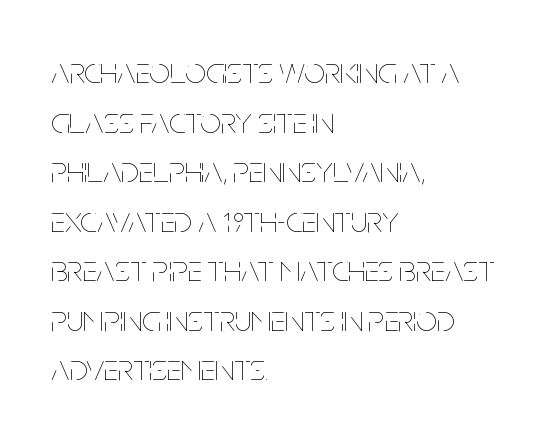
The image shows 37 px thin, condensed type, upright; set left-aligned, normal line spacing (1.34x), normal letter spacing, not underlined; low stroke contrast and a large x-height.
